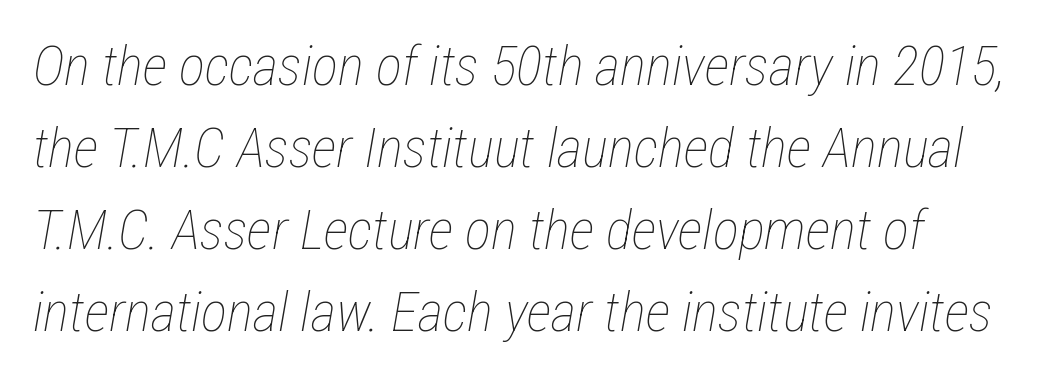
Italic? Definitely — the glyphs are oblique. The passage shown has conventional tracking throughout. The line-height multiplier appears to be the usual default. This sample has the flowing, uneven cadence of proportional lettering. A quiet, ordinary-to-light weight characterises the typeface. Rule under the text: the space is simply empty.
